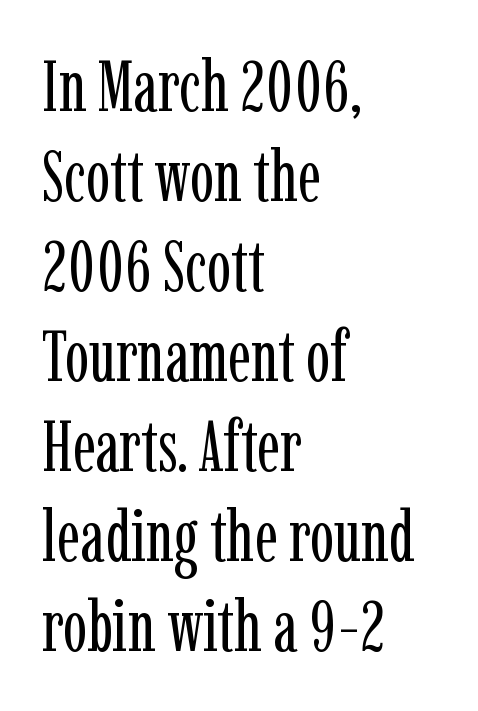
The string is rendered with underlining switched off. The cut favours lightness, reaching ordinary text weight at its darkest. The horizontal fit of the characters is conventional and even. The typeface chosen for these lines features serifs. The compositor pushed each line to the left boundary.
